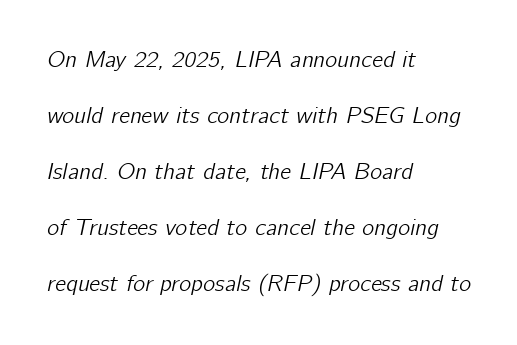
Q: Is the text italic (slanted)? A: Yes, it leans right by about 12 degrees.
Q: Is the text underlined? A: No.
Q: How is the paragraph aligned? A: Left-aligned.
Q: Is the spacing between letters normal or unusually wide? A: Normal.
Q: Is the spacing between lines tight, normal or loose? A: Loose.
